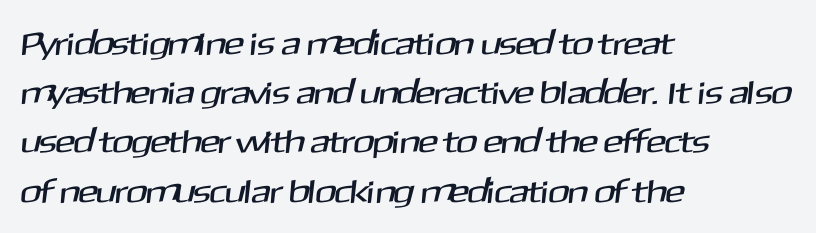
Has an underline been added? It has not. The rendering uses a moderate line-height, typical for paragraphs. Leftover space on each line is placed entirely after the last word. Short note: letters normally spaced. Here the designer chose a conventional face with non-uniform glyph widths.
